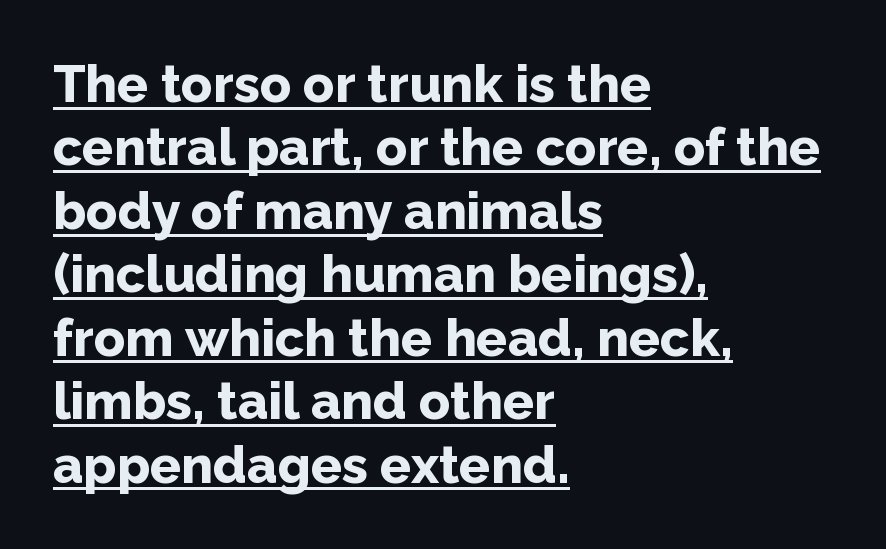
{"serif": "no", "italic": "no", "bold": "yes", "weight": "bold", "width": "normal", "stroke_contrast": "low", "x_height": "medium", "monospaced": "no", "underline": "yes", "align": "left", "line_spacing_ratio": 1.22, "letter_spacing": "normal", "letter_spacing_em": 0.0, "glyph_px": 52}
